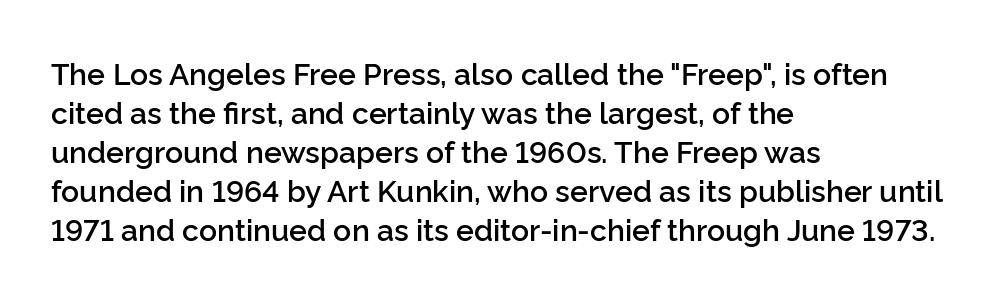
The font's upright variant was chosen for this text. Notice how descenders clear the ascenders below comfortably — that's standard leading. This rendering employs a face without finishing strokes, i.e., a sans-serif. The face used here is proportionally spaced, like ordinary book or web type. In terms of letterspacing, this is plain default setting.
